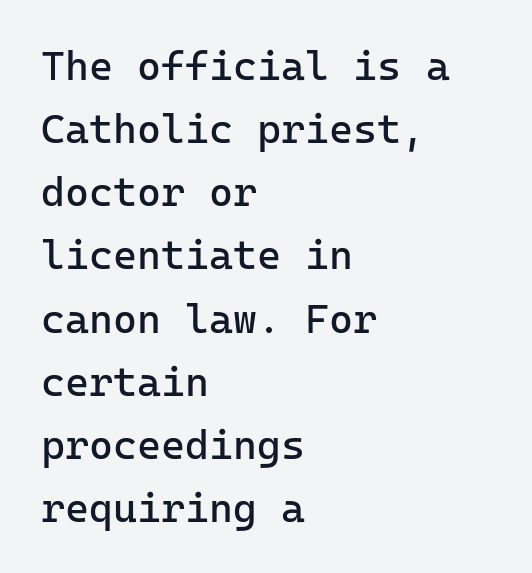
Glyph-to-glyph distance matches everyday printed text. Is this a sans? Yes — the strokes have no serifs. Leading matches the norm, producing a regular column. The face used here is monospaced, like something from a code editor. Casual observation: everything's shoved over to the left.
